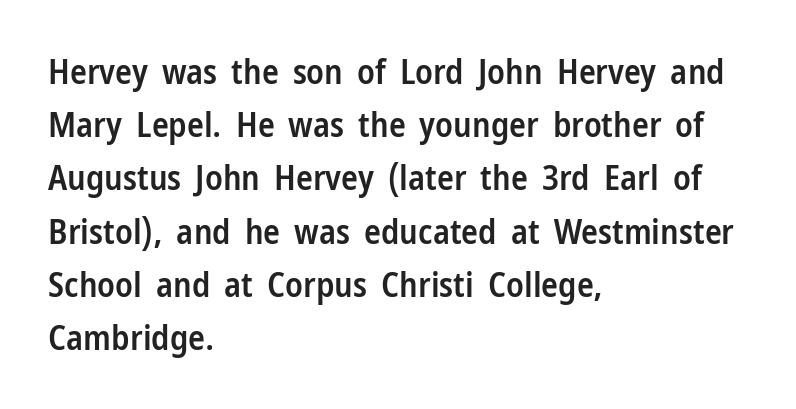
One-word summary of the alignment: left. Set as a demibold, roughly 600 on the weight scale. A typesetter would call this proportional, since set widths differ per character. Compared with typical body copy, the letter spacing here is the same. Quick note: interline space is typical.
